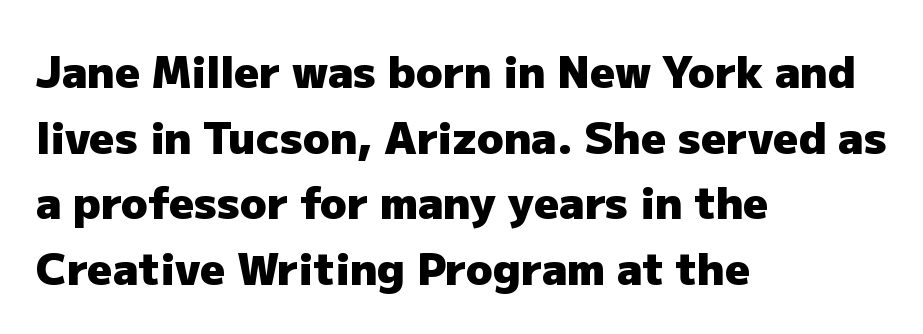
The image shows 44 px heavy sans-serif type, upright; set left-aligned, normal line spacing (1.49x), normal letter spacing, not underlined; low stroke contrast and a medium x-height.
